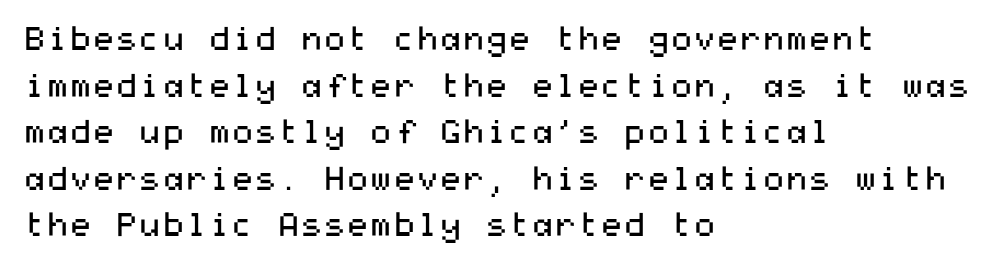
Leftover space on each line is placed entirely after the last word. Serif or sans? Sans — the stroke terminals are bare. The strokes are not fattened; the text isn't bold. What's the leading like? Ordinary, nothing unusual. Check the space under the baseline: it is left empty. The face used here is rendered with its standard letterfit.
